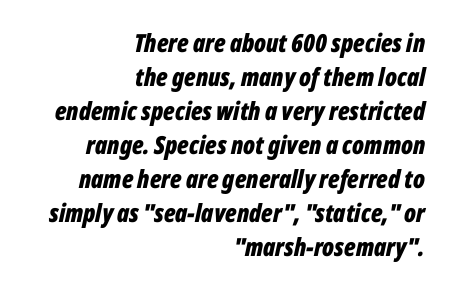
The image shows 25 px bold type, italic (leaning right); set right-aligned, normal line spacing (1.36x), normal letter spacing, not underlined.
